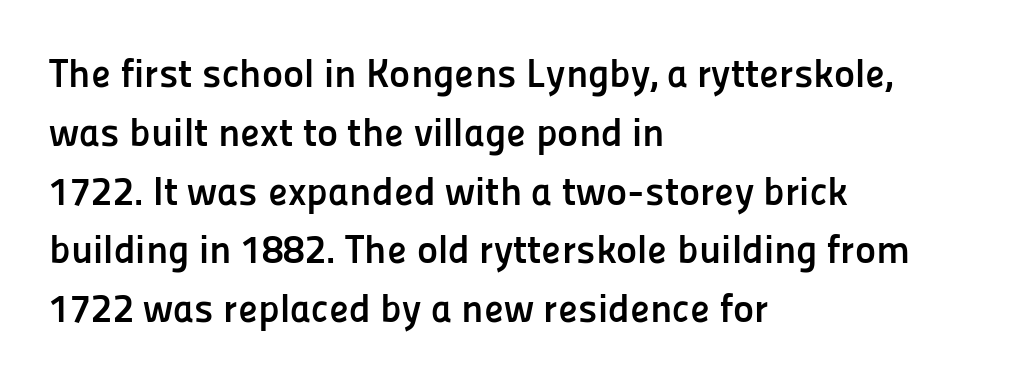
{"serif": "no", "italic": "no", "bold": "yes", "weight": "semibold", "width": "normal", "stroke_contrast": "low", "x_height": "medium", "monospaced": "no", "underline": "no", "align": "left", "line_spacing": "normal", "line_spacing_ratio": 1.47, "letter_spacing": "normal", "letter_spacing_em": 0.0, "glyph_px": 40}
